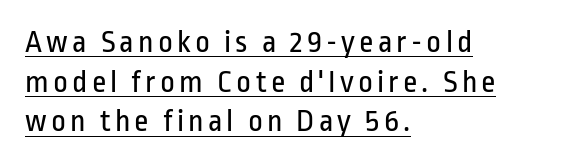
Q: Is the text bold? A: No.
Q: Is the text italic (slanted)? A: No, it is upright.
Q: Is the typeface a serif or a sans-serif typeface? A: Sans-serif.
Q: Is the text underlined? A: Yes.
Q: How is the paragraph aligned? A: Left-aligned.
Q: Width (condensed, normal, or wide)? A: Condensed.
Q: Stroke contrast? A: Low.
Q: x-height? A: Medium.
Q: Monospaced? A: No.
